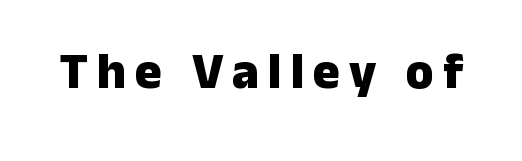
The type sits square on the baseline with zero lean. This sample has the flowing, uneven cadence of proportional lettering. These lines are composed in type without serifs. Any mark beneath the type? The region is blank. As a designer I'd log this as weight 700, bold.
